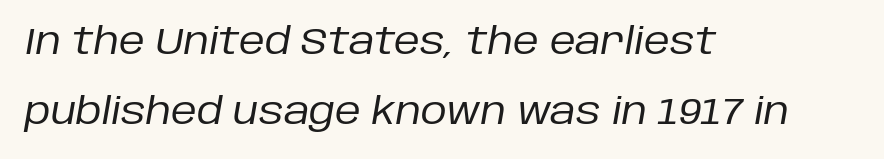
The image shows 36 px regular-weight type, italic (leaning right); set left-aligned, loose line spacing (1.95x), normal letter spacing, not underlined; low stroke contrast and a large x-height.
